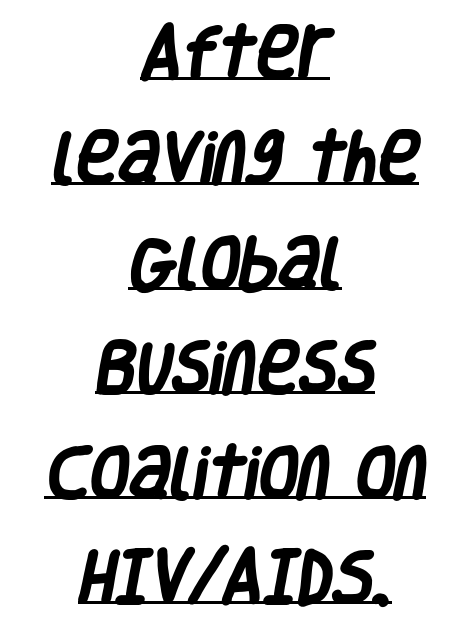
The image shows 57 px heavy, condensed sans-serif type; set centered, line spacing 1.84x, normal letter spacing, underlined; low stroke contrast and a large x-height.
